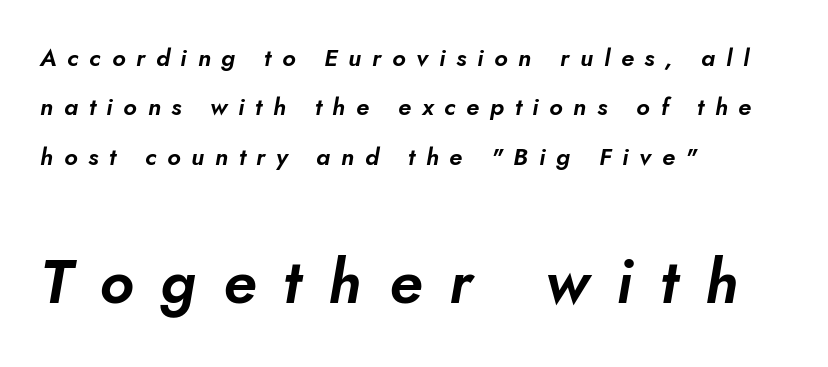
Q: Is the text italic (slanted)? A: Yes, it leans right by about 10 degrees.
Q: Is the text underlined? A: No.
Q: How is the paragraph aligned? A: Left-aligned.
Q: Is the spacing between letters normal or unusually wide? A: Unusually wide.
Q: Is the spacing between lines tight, normal or loose? A: Loose.
Q: Which block of text is set in a larger size, the first (top) or the second (bottom)? A: The second (bottom) one.
Q: Width (condensed, normal, or wide)? A: Normal.
Q: Stroke contrast? A: Low.
Q: x-height? A: Small.
Q: Monospaced? A: No.
